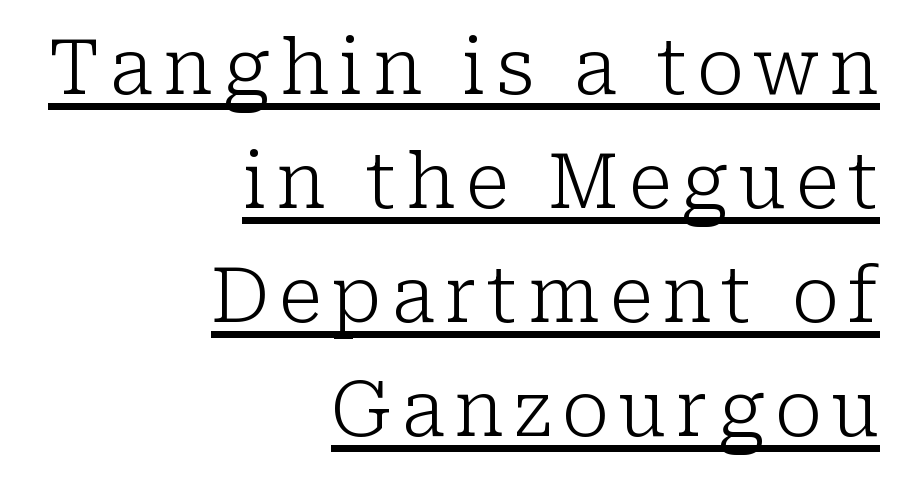
{"serif": "yes", "italic": "no", "bold": "no", "weight": "light", "width": "normal", "stroke_contrast": "low", "x_height": "medium", "monospaced": "no", "underline": "yes", "align": "right", "line_spacing": "normal", "line_spacing_ratio": 1.5, "glyph_px": 76}
